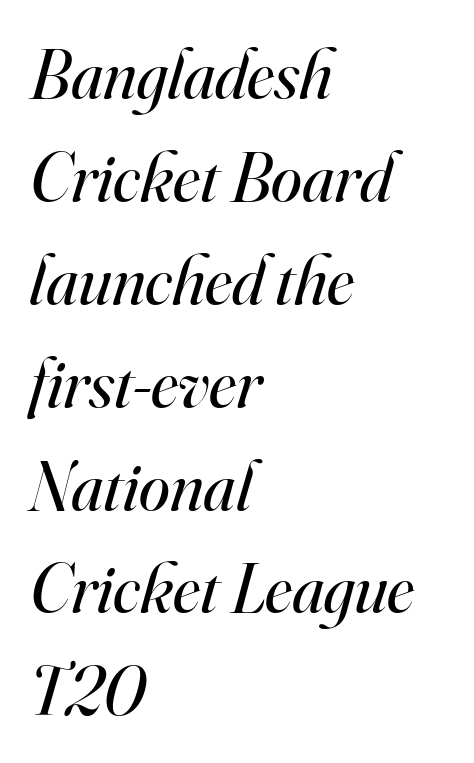
What kind of face is this? One with serifs. This sample has the flowing, uneven cadence of proportional lettering. Stems and bowls with no extra thickness — not bold. Descenders are the only things crossing below the line.
